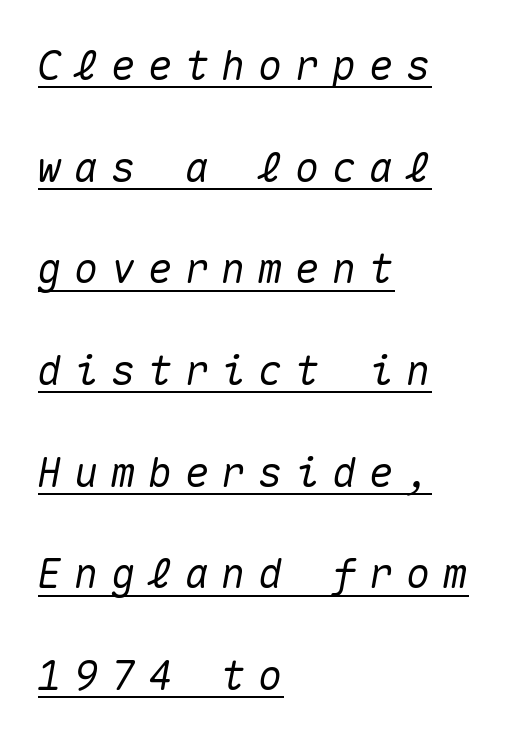
Q: Is the text italic (slanted)? A: Yes, it leans right by about 10 degrees.
Q: Is the text underlined? A: Yes.
Q: How is the paragraph aligned? A: Left-aligned.
Q: Is the spacing between letters normal or unusually wide? A: Unusually wide.
Q: Is the spacing between lines tight, normal or loose? A: Loose.
Q: Width (condensed, normal, or wide)? A: Normal.
Q: Stroke contrast? A: Medium.
Q: x-height? A: Medium.
Q: Monospaced? A: Yes.
